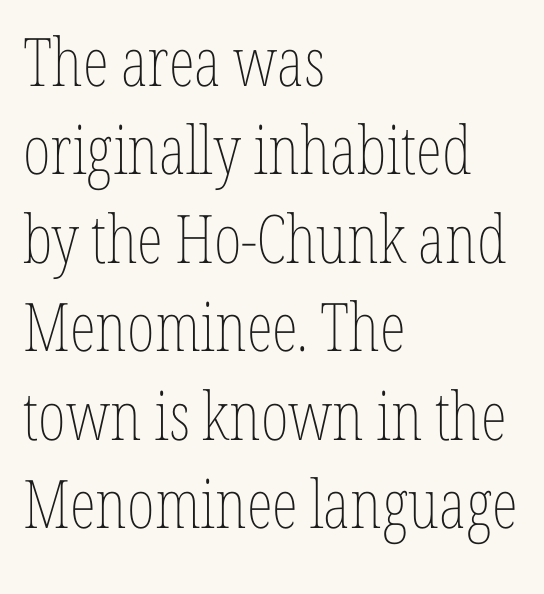
{"italic": "no", "bold": "no", "weight": "thin", "width": "condensed", "stroke_contrast": "low", "x_height": "medium", "monospaced": "no", "underline": "no", "align": "left", "line_spacing": "normal", "line_spacing_ratio": 1.32, "letter_spacing": "normal", "letter_spacing_em": 0.0, "glyph_px": 67}
